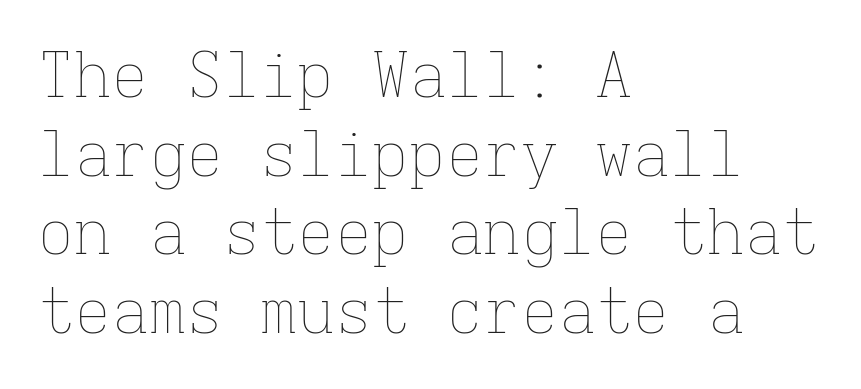
Ink coverage per letter is moderate at most. The rows are spaced the way most documents space them. Only glyphs here, with clear space below each row. The rendering uses typewriter-style spacing with identical character cells. The face used here is rendered with its standard letterfit.
